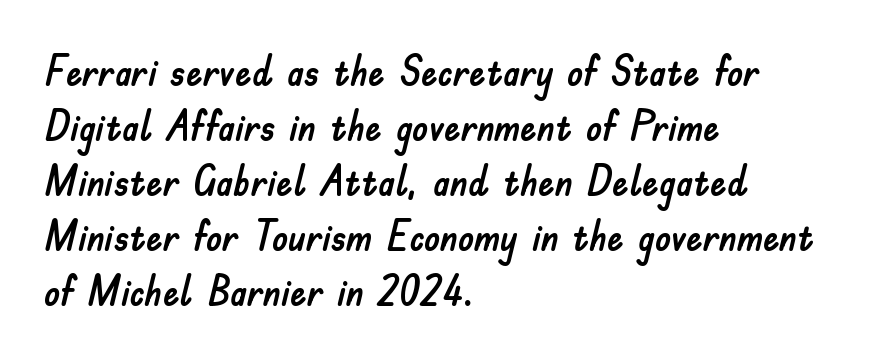
{"serif": "no", "width": "normal", "stroke_contrast": "low", "x_height": "small", "monospaced": "no", "underline": "no", "align": "left", "line_spacing": "normal", "line_spacing_ratio": 1.34, "letter_spacing": "normal", "letter_spacing_em": 0.0, "glyph_px": 41}
